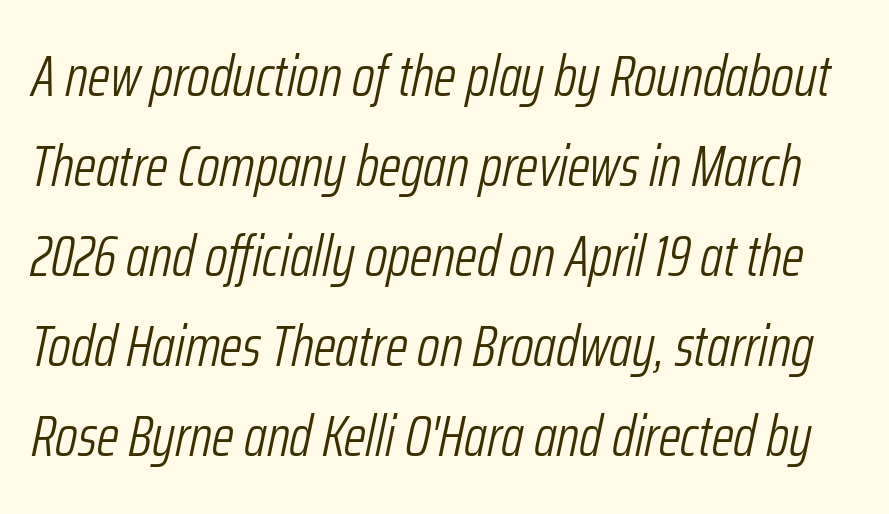
Regular leading. Think of a printed novel: that variable character pitch is what you see here. The letterforms sit at book weight or below. Nobody touched the tracking dial on this one.
